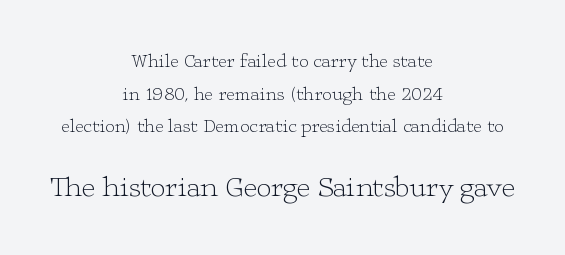
{"serif": "yes", "italic": "no", "bold": "no", "weight": "light", "width": "wide", "stroke_contrast": "low", "x_height": "medium", "monospaced": "no", "underline": "no", "align": "center", "line_spacing_ratio": 1.72, "letter_spacing": "normal", "letter_spacing_em": 0.0, "larger_block": "second", "size_ratio": 1.53, "glyph_px": 29}
